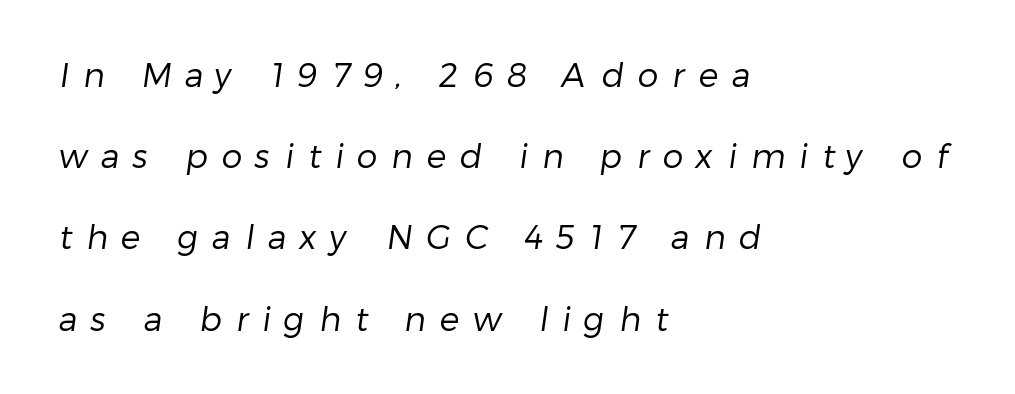
The image shows 33 px regular-weight sans-serif type; set left-aligned, loose line spacing (2.46x), unusually wide letter spacing (+0.42 em), not underlined; low stroke contrast and a medium x-height.
